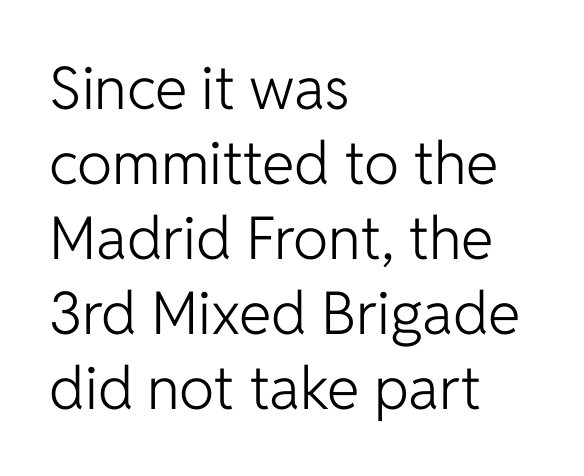
Typeset ragged right — the left edge is the straight one. The rendering uses natural spacing where letterforms have individual widths. Quick note: underline off. This block has exactly the height ordinary leading produces.
